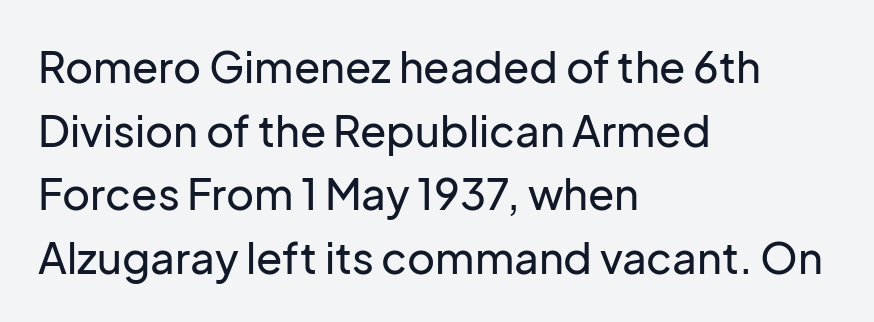
Q: Is the text italic (slanted)? A: No, it is upright.
Q: Is the typeface a serif or a sans-serif typeface? A: Sans-serif.
Q: Is the text underlined? A: No.
Q: How is the paragraph aligned? A: Left-aligned.
Q: Is the spacing between letters normal or unusually wide? A: Normal.
Q: Is the spacing between lines tight, normal or loose? A: Normal.
Q: Width (condensed, normal, or wide)? A: Normal.
Q: Stroke contrast? A: Low.
Q: x-height? A: Medium.
Q: Monospaced? A: No.
